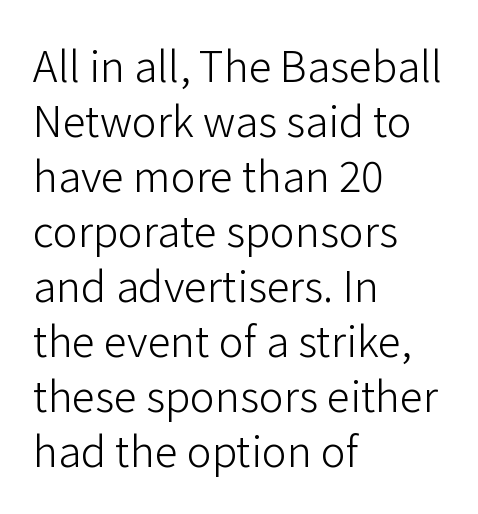
The image shows 42 px light sans-serif type, upright; set left-aligned, normal line spacing (1.31x), normal letter spacing, not underlined; low stroke contrast and a medium x-height.
